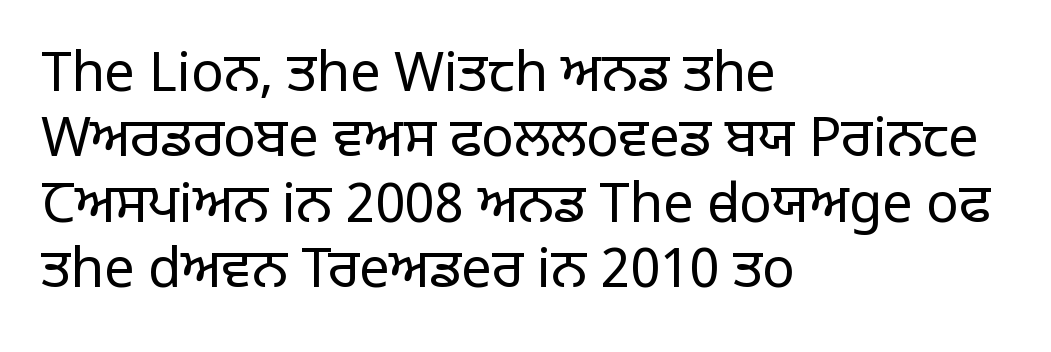
Q: Is the text bold? A: No.
Q: Is the text italic (slanted)? A: No, it is upright.
Q: Is the typeface a serif or a sans-serif typeface? A: Sans-serif.
Q: Is the text underlined? A: No.
Q: How is the paragraph aligned? A: Left-aligned.
Q: Is the spacing between letters normal or unusually wide? A: Normal.
Q: Width (condensed, normal, or wide)? A: Normal.
Q: Stroke contrast? A: Low.
Q: x-height? A: Large.
Q: Monospaced? A: No.
